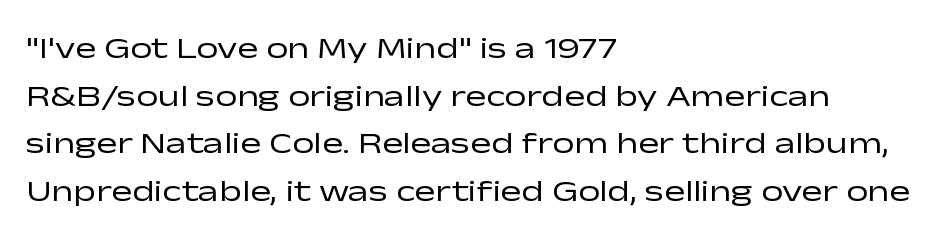
{"serif": "no", "italic": "no", "bold": "no", "weight": "regular", "width": "wide", "stroke_contrast": "low", "x_height": "medium", "monospaced": "no", "underline": "no", "align": "left", "line_spacing": "normal", "line_spacing_ratio": 1.54, "letter_spacing": "normal", "letter_spacing_em": 0.0, "glyph_px": 31}
